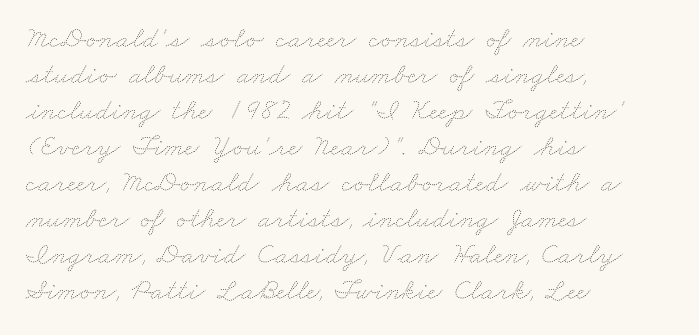
Q: Is the text bold? A: No.
Q: Is the text underlined? A: No.
Q: How is the paragraph aligned? A: Left-aligned.
Q: Is the spacing between letters normal or unusually wide? A: Normal.
Q: Width (condensed, normal, or wide)? A: Wide.
Q: Stroke contrast? A: Low.
Q: x-height? A: Small.
Q: Monospaced? A: No.
